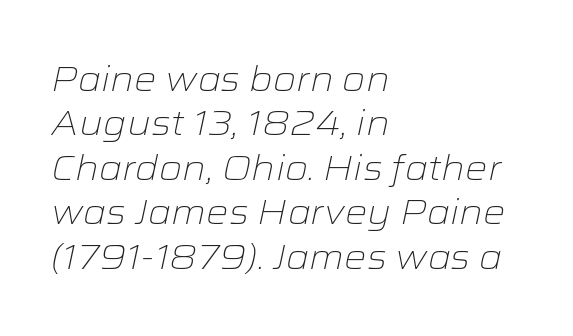
The image shows 35 px light, wide type, italic (leaning right); set left-aligned, normal line spacing (1.27x), normal letter spacing, not underlined; low stroke contrast and a medium x-height.
